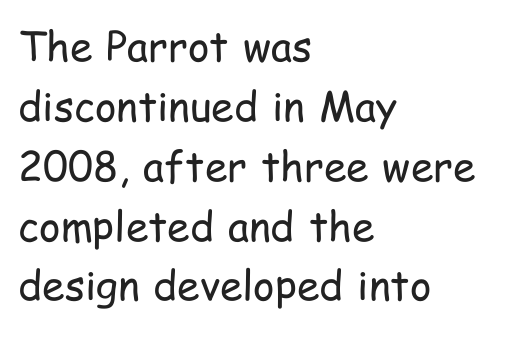
{"serif": "no", "italic": "no", "bold": "no", "weight": "regular", "width": "condensed", "stroke_contrast": "low", "x_height": "medium", "monospaced": "no", "underline": "no", "align": "left", "line_spacing": "normal", "line_spacing_ratio": 1.46, "letter_spacing": "normal", "letter_spacing_em": 0.0, "glyph_px": 41}
